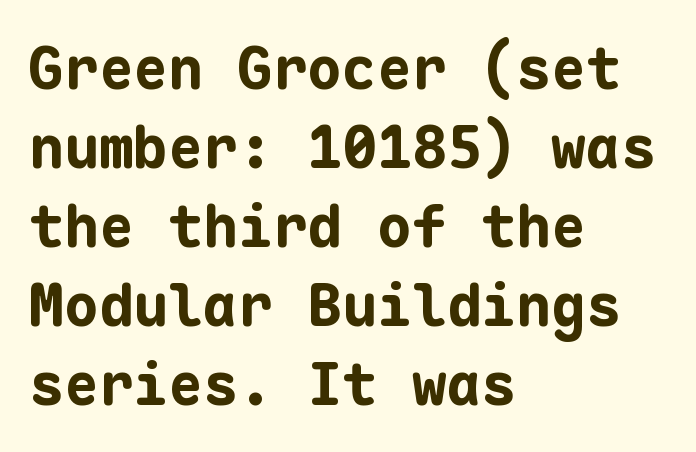
Check where the strokes stop: nothing finishes them off — pure sans. Every character here occupies the same horizontal width, giving the sample a typewriter-like rhythm. The passage shown has conventional tracking throughout. Regarding leading, the lines here are spaced in the standard way. Rendered with straight, roman letterforms. The setting favours the left margin, as ordinary paragraphs usually do.
